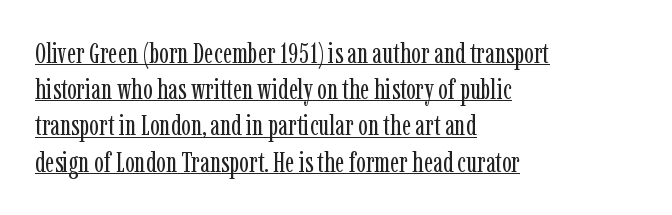
The image shows 29 px regular-weight, condensed serif type, upright; set left-aligned, normal line spacing (1.25x), normal letter spacing, underlined; low stroke contrast and a medium x-height.
